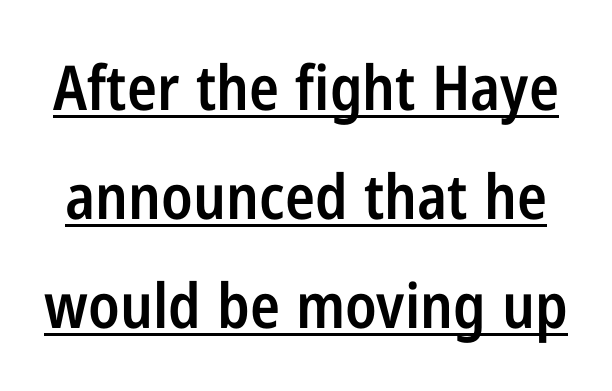
The image shows 62 px semibold, condensed sans-serif type, upright; set line spacing 1.76x, normal letter spacing, underlined; low stroke contrast and a medium x-height.
